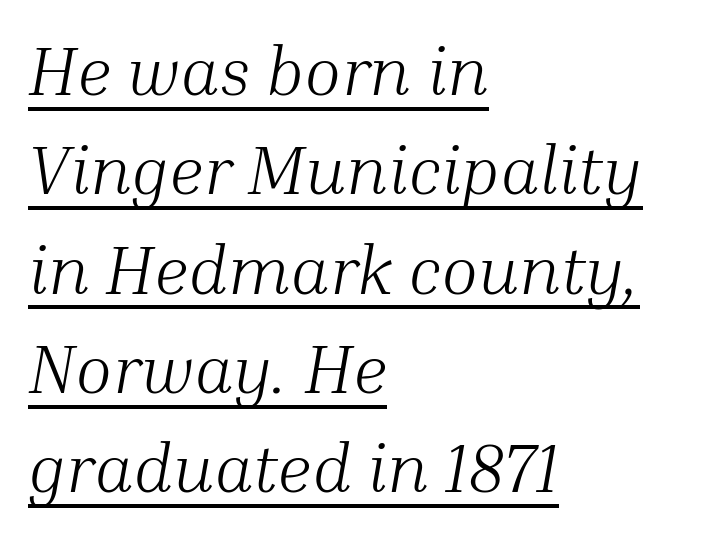
{"serif": "yes", "italic": "yes", "lean": "right", "slant_degrees": 10, "bold": "no", "weight": "light", "width": "normal", "stroke_contrast": "medium", "x_height": "medium", "monospaced": "no", "underline": "yes", "align": "left", "line_spacing": "normal", "line_spacing_ratio": 1.46, "letter_spacing": "normal", "letter_spacing_em": 0.0, "glyph_px": 68}
